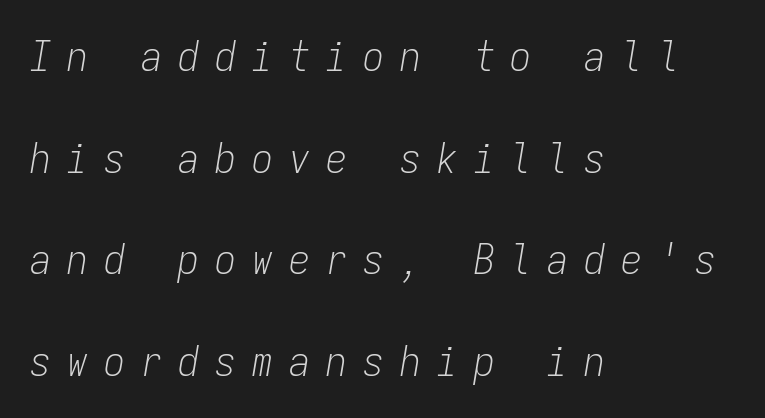
Loosely led — the rows are spread out. On a weight scale, this lands at 450 or below. Letter spacing: wide. A student would call this left alignment; a typographer would say flush left, rag right. The letters march in equal steps, a hallmark of fixed-pitch type.
